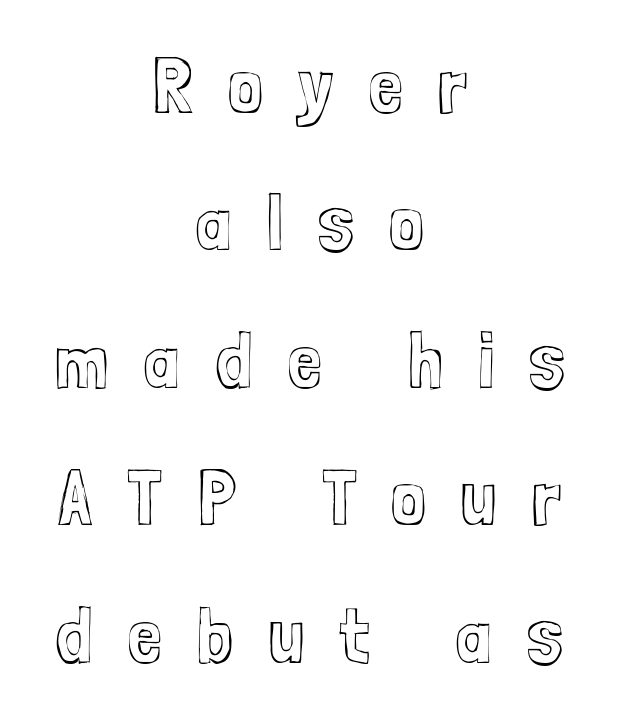
A bare baseline throughout the passage. Each word looks stretched out because of the extra space between its letters. The face used here is proportionally spaced, like ordinary book or web type. In terms of posture, this sample is upright. Both edges are ragged and mirror each other, which tells us the setting is centered.
